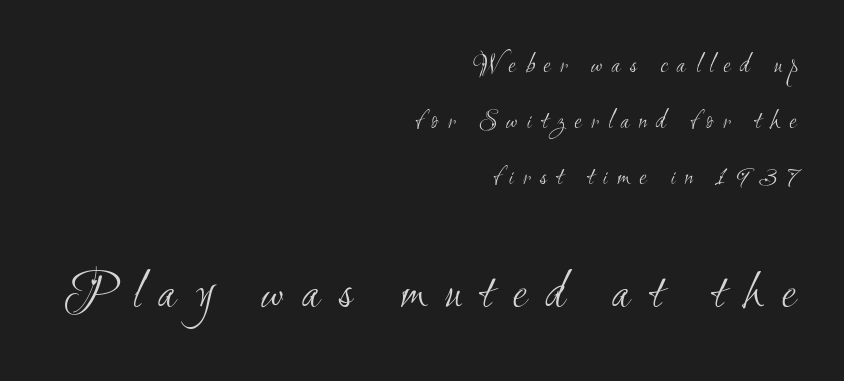
The image shows 54 px light, condensed sans-serif type; set right-aligned, loose line spacing (2.07x), unusually wide letter spacing (+0.34 em), not underlined; the second (bottom) block is 2.0x larger; medium stroke contrast and a small x-height.
